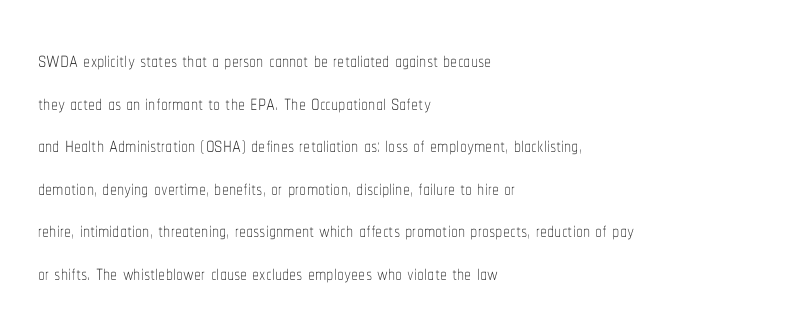
Q: Is the text bold? A: No.
Q: Is the text italic (slanted)? A: No, it is upright.
Q: Is the text underlined? A: No.
Q: How is the paragraph aligned? A: Left-aligned.
Q: Is the spacing between letters normal or unusually wide? A: Normal.
Q: Is the spacing between lines tight, normal or loose? A: Normal.
Q: Width (condensed, normal, or wide)? A: Condensed.
Q: Stroke contrast? A: Low.
Q: x-height? A: Medium.
Q: Monospaced? A: No.
